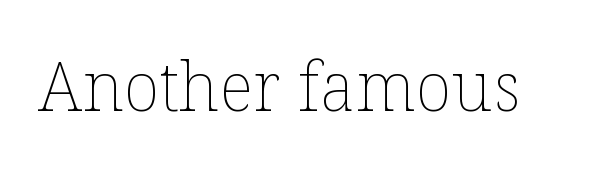
Each letter keeps its own natural width here, so spacing adapts to shape. The glyphs are unaccompanied by any horizontal stroke below them. Inter-character spacing is left at the font's built-in metrics. Every stem runs plumb, perpendicular to the baseline. Bold? No — there's no thickening of the strokes.
